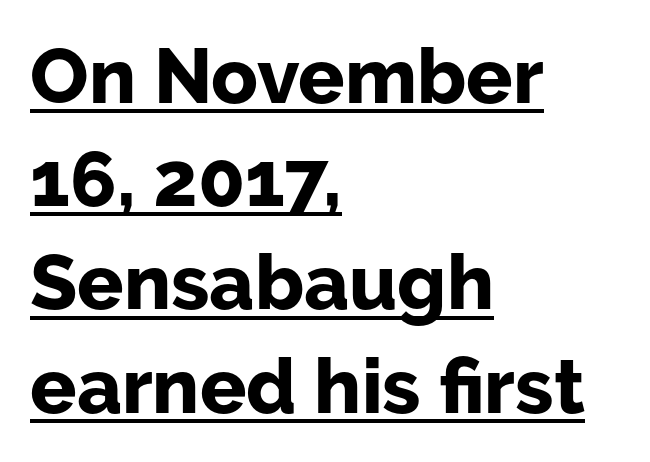
The image shows 77 px bold sans-serif type, upright; set left-aligned, normal line spacing (1.34x), normal letter spacing, underlined; low stroke contrast and a medium x-height.
